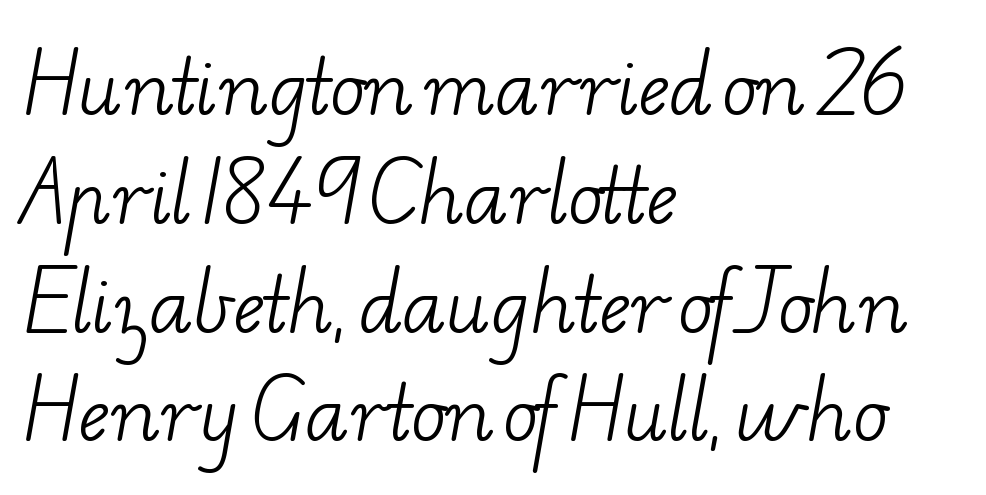
{"serif": "yes", "bold": "no", "weight": "light", "width": "wide", "stroke_contrast": "low", "x_height": "small", "monospaced": "no", "underline": "no", "align": "left", "line_spacing": "normal", "line_spacing_ratio": 1.47, "letter_spacing": "normal", "letter_spacing_em": 0.0, "glyph_px": 74}
